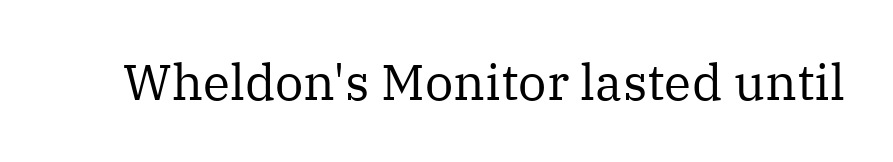
Glyph-to-glyph distance matches everyday printed text. The specimen reads as upright at a glance. The weight tops out at a normal text grade. Serif or sans? Serif — the stroke terminals have little feet. Here the designer chose a conventional face with non-uniform glyph widths.
